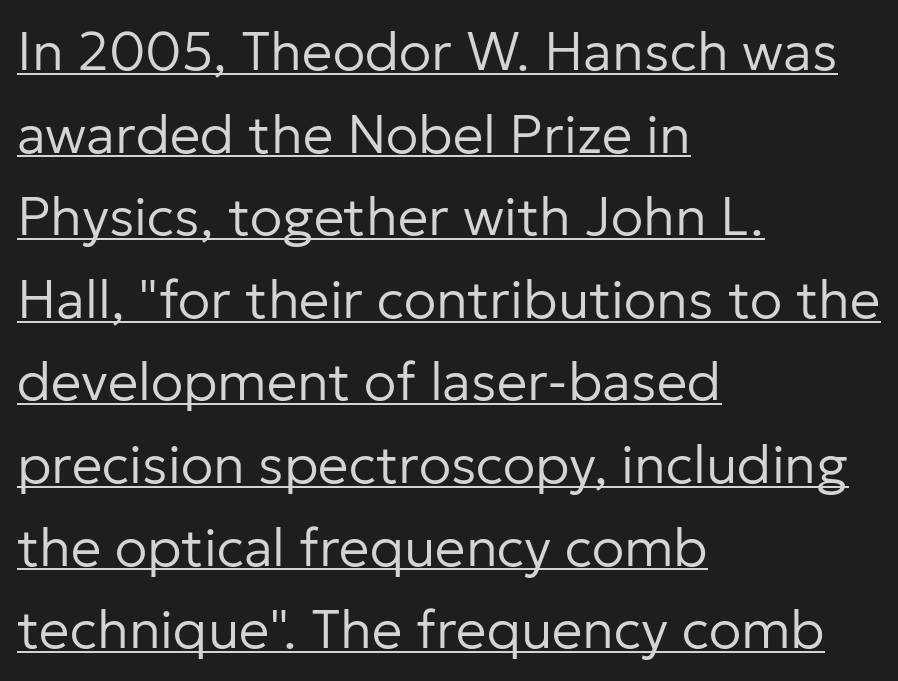
Casual observation: everything's shoved over to the left. The typesetter has applied underlining to the passage shown. Here the designer chose a conventional face with non-uniform glyph widths. The block of text has a typical density, with ordinary space between rows. Inter-character spacing is left at the font's built-in metrics.
